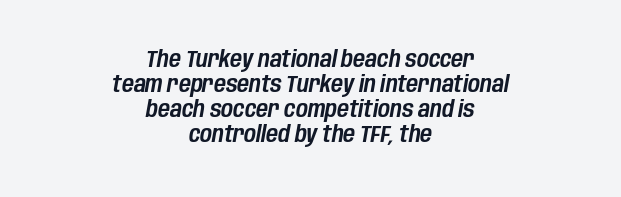
Cramped leading. Designer's note — italics engaged. Horizontally, the lines are justified to the midpoint only. The rendering keeps characters at their native spacing. The passage shown is not underscored anywhere.
